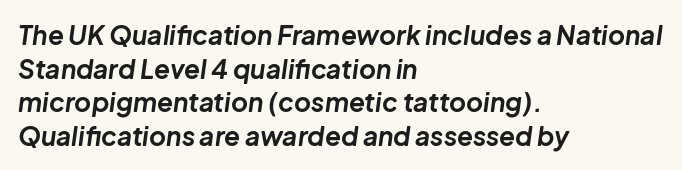
{"italic": "yes", "lean": "right", "slant_degrees": 8, "bold": "yes", "underline": "no", "align": "left", "line_spacing": "normal", "line_spacing_ratio": 1.29, "letter_spacing": "normal", "letter_spacing_em": 0.0, "glyph_px": 26}
